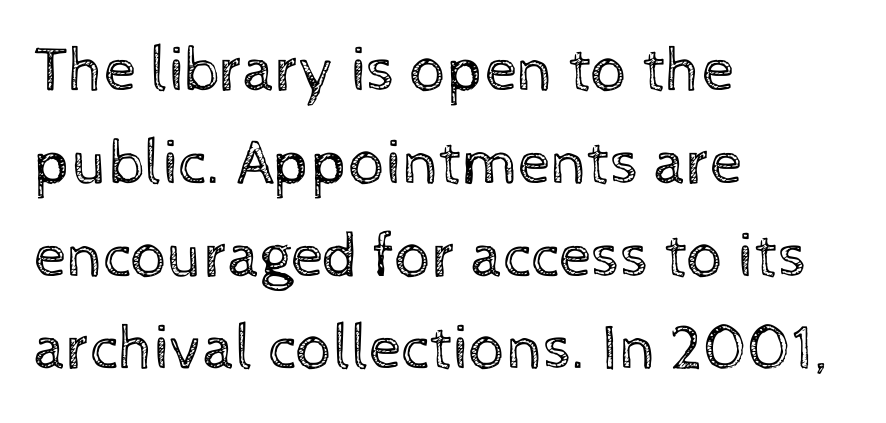
{"italic": "no", "bold": "no", "weight": "regular", "width": "normal", "x_height": "medium", "monospaced": "no", "underline": "no", "align": "left", "line_spacing": "normal", "line_spacing_ratio": 1.45, "letter_spacing": "normal", "letter_spacing_em": 0.0, "glyph_px": 64}
